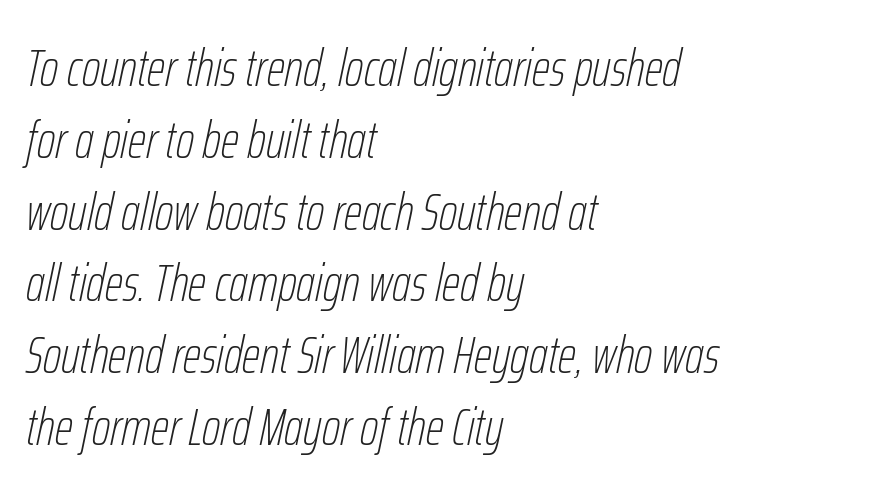
{"italic": "yes", "lean": "right", "slant_degrees": 12, "bold": "no", "weight": "thin", "width": "condensed", "stroke_contrast": "low", "x_height": "medium", "monospaced": "no", "underline": "no", "align": "left", "line_spacing": "normal", "line_spacing_ratio": 1.38, "letter_spacing": "normal", "letter_spacing_em": 0.0, "glyph_px": 52}
